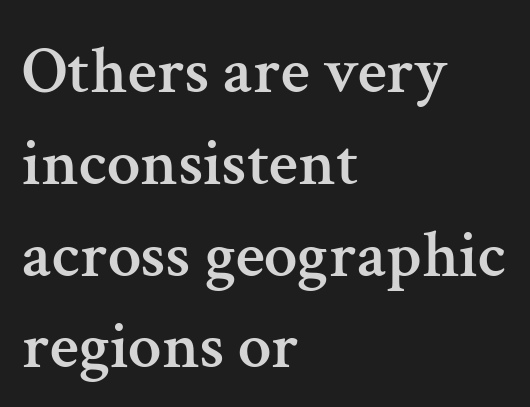
{"serif": "yes", "italic": "no", "width": "normal", "stroke_contrast": "medium", "x_height": "medium", "monospaced": "no", "underline": "no", "align": "left", "line_spacing": "normal", "line_spacing_ratio": 1.37, "letter_spacing": "normal", "letter_spacing_em": 0.0, "glyph_px": 67}
